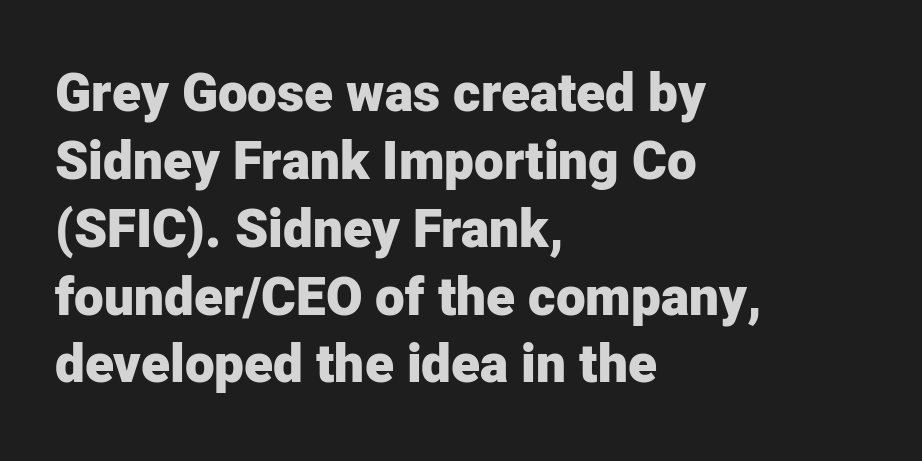
Here the glyphs are tracked normally, forming tight word shapes. The axis of the letterforms is exactly vertical. Does the copy run flush right? No — it runs flush left. The block of text has a typical density, with ordinary space between rows. Spacing verdict: proportional, widths tailored to each character.
